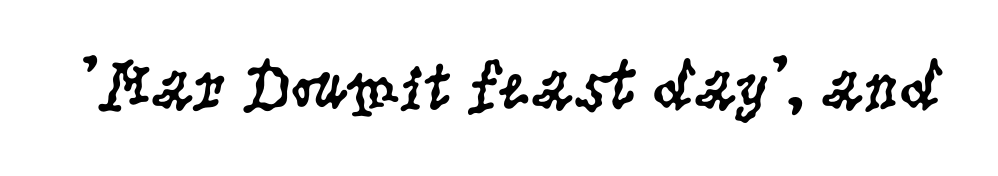
Q: Is the text bold? A: No.
Q: Is the typeface a serif or a sans-serif typeface? A: Serif.
Q: Is the text underlined? A: No.
Q: Is the spacing between letters normal or unusually wide? A: Normal.
Q: Width (condensed, normal, or wide)? A: Condensed.
Q: Stroke contrast? A: Low.
Q: x-height? A: Large.
Q: Monospaced? A: No.
